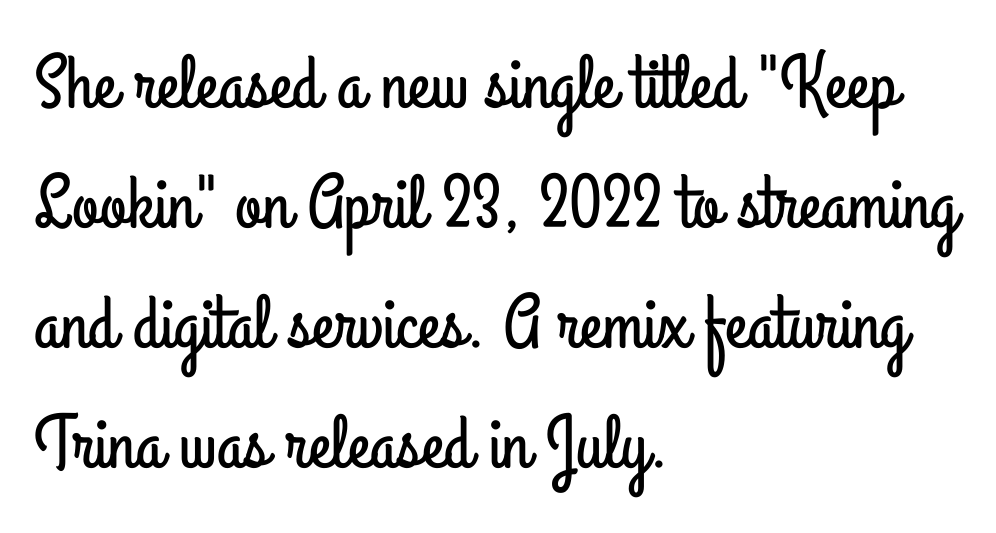
Q: Is the text italic (slanted)? A: No, it is upright.
Q: Is the typeface a serif or a sans-serif typeface? A: Sans-serif.
Q: Is the text underlined? A: No.
Q: How is the paragraph aligned? A: Left-aligned.
Q: Is the spacing between letters normal or unusually wide? A: Normal.
Q: Is the spacing between lines tight, normal or loose? A: Normal.
Q: Width (condensed, normal, or wide)? A: Condensed.
Q: Stroke contrast? A: Low.
Q: x-height? A: Small.
Q: Monospaced? A: No.
